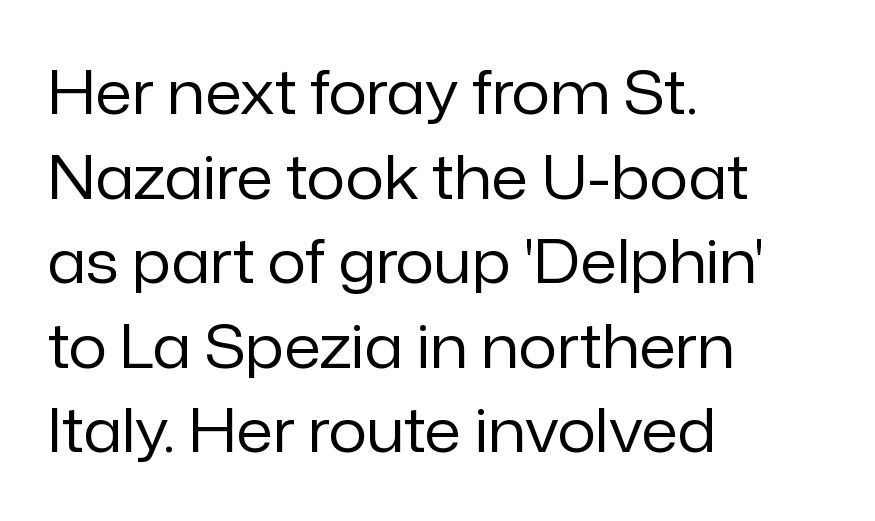
Q: Is the text bold? A: No.
Q: Is the text italic (slanted)? A: No, it is upright.
Q: Is the typeface a serif or a sans-serif typeface? A: Sans-serif.
Q: Is the text underlined? A: No.
Q: How is the paragraph aligned? A: Left-aligned.
Q: Is the spacing between letters normal or unusually wide? A: Normal.
Q: Is the spacing between lines tight, normal or loose? A: Normal.
Q: Width (condensed, normal, or wide)? A: Normal.
Q: Stroke contrast? A: Low.
Q: x-height? A: Medium.
Q: Monospaced? A: No.
